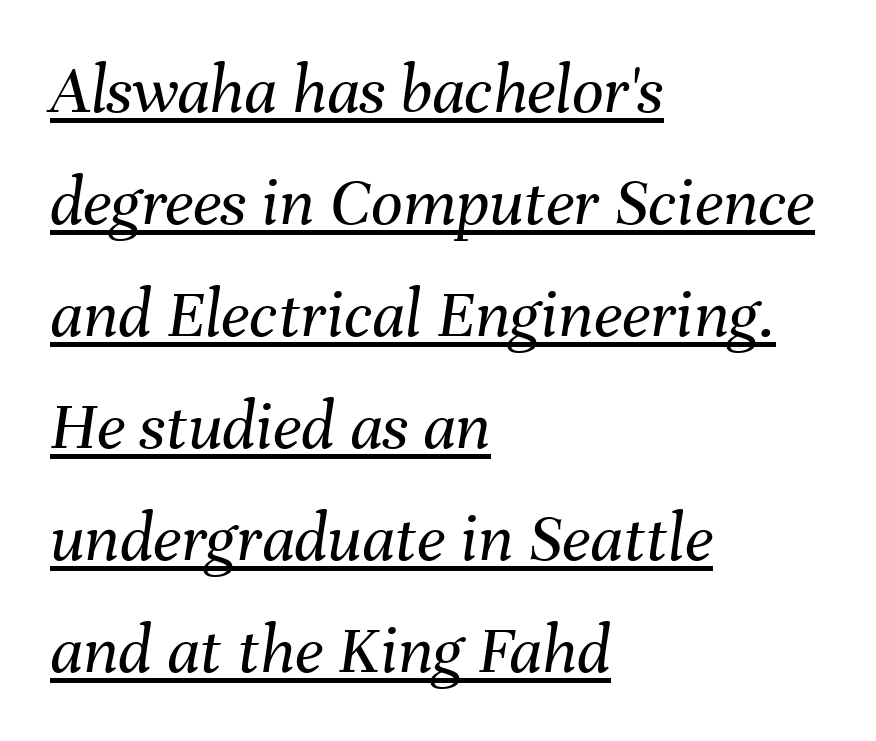
{"italic": "yes", "lean": "right", "slant_degrees": 8, "bold": "no", "weight": "regular", "width": "normal", "stroke_contrast": "medium", "x_height": "medium", "monospaced": "no", "underline": "yes", "align": "left", "line_spacing": "normal", "line_spacing_ratio": 1.6, "letter_spacing": "normal", "letter_spacing_em": 0.0, "glyph_px": 70}
